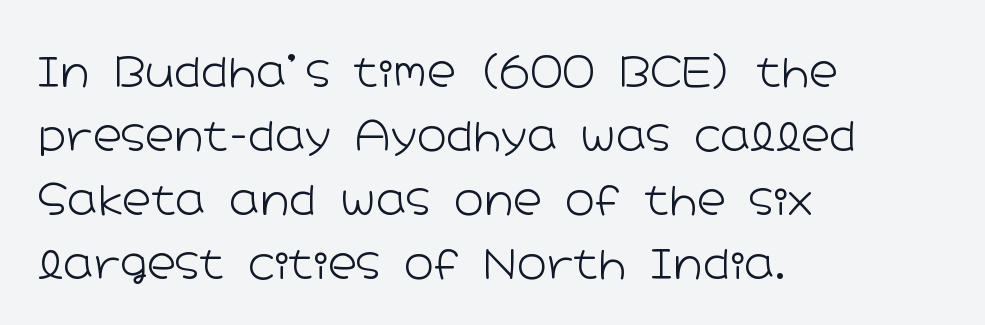
Q: Is the text bold? A: No.
Q: Is the text italic (slanted)? A: No, it is upright.
Q: Is the typeface a serif or a sans-serif typeface? A: Sans-serif.
Q: Is the text underlined? A: No.
Q: How is the paragraph aligned? A: Left-aligned.
Q: Is the spacing between letters normal or unusually wide? A: Normal.
Q: Is the spacing between lines tight, normal or loose? A: Normal.
Q: Width (condensed, normal, or wide)? A: Wide.
Q: Stroke contrast? A: Low.
Q: x-height? A: Medium.
Q: Monospaced? A: No.
